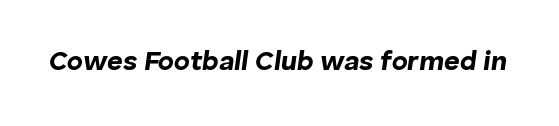
{"italic": "yes", "lean": "right", "slant_degrees": 8, "bold": "yes", "underline": "no", "letter_spacing": "normal", "letter_spacing_em": 0.0, "glyph_px": 27}
